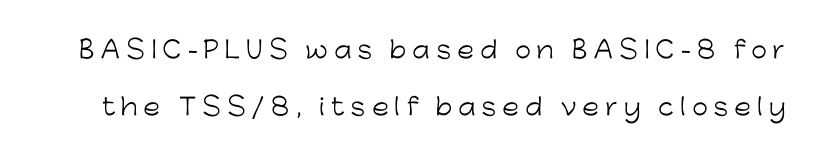
{"italic": "no", "bold": "no", "underline": "no", "line_spacing": "loose", "line_spacing_ratio": 2.49, "letter_spacing": "wide", "letter_spacing_em": 0.26, "glyph_px": 23}
